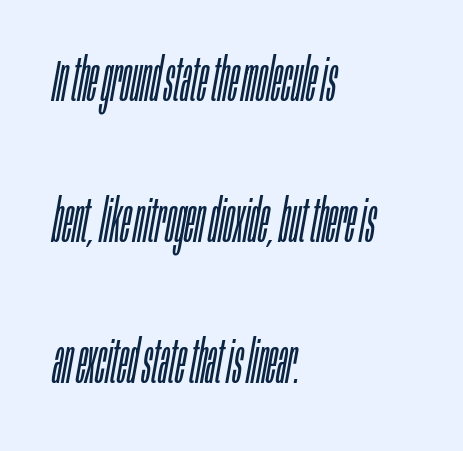
Q: Is the text bold? A: No.
Q: Is the text italic (slanted)? A: Yes, it leans right by about 10 degrees.
Q: Is the text underlined? A: No.
Q: How is the paragraph aligned? A: Left-aligned.
Q: Is the spacing between letters normal or unusually wide? A: Normal.
Q: Is the spacing between lines tight, normal or loose? A: Loose.
Q: Width (condensed, normal, or wide)? A: Condensed.
Q: Stroke contrast? A: Low.
Q: x-height? A: Large.
Q: Monospaced? A: No.
